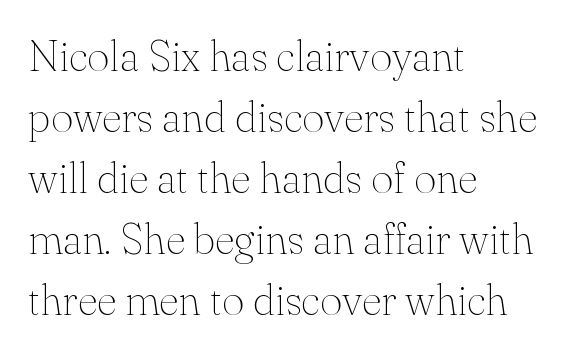
You could not count columns in this text — the font is proportionally spaced. What stands out about the letter spacing? Nothing — it is the standard amount. Check under the words: just untouched page. The ragged edge is on the right, which tells us the setting is flush left.
